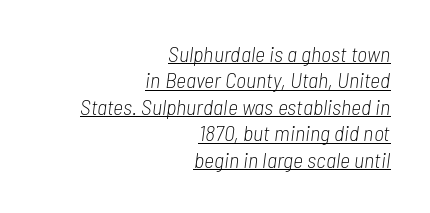
This is not heavy type; no bold has been used. Does a line run under the words? Yes, clearly. The setting favours the right margin, as signatures and pull-quotes sometimes do. Compared with typical body copy, the letter spacing here is the same.
